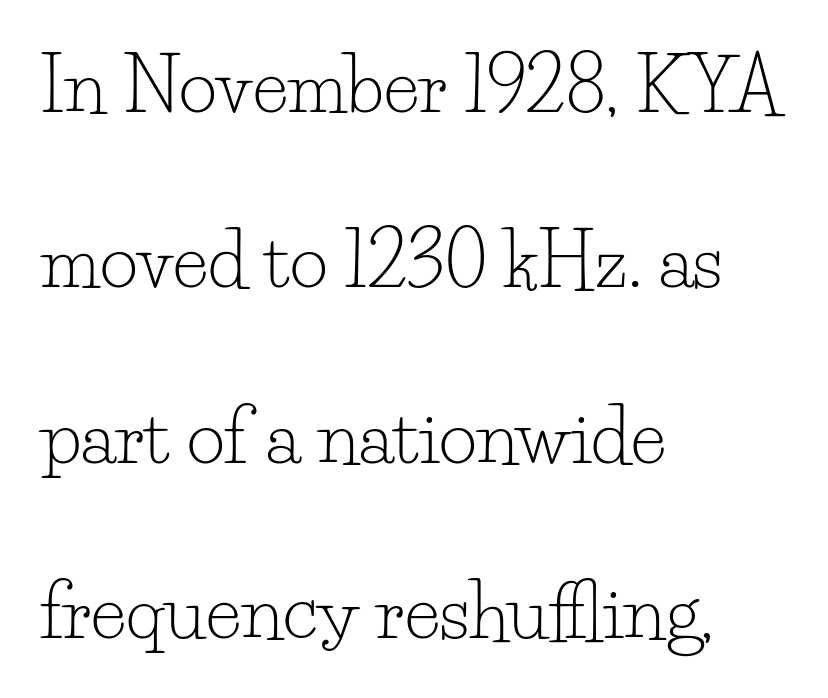
The image shows 74 px light serif type, upright; set left-aligned, loose line spacing (2.37x), normal letter spacing, not underlined; low stroke contrast and a small x-height.
